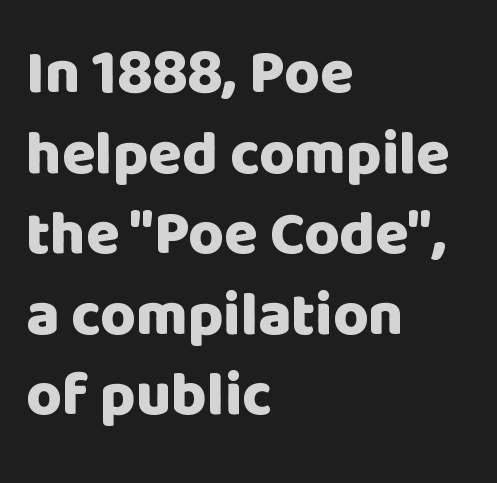
The image shows 61 px heavy sans-serif type, upright; set left-aligned, normal line spacing (1.32x), normal letter spacing, not underlined; low stroke contrast and a large x-height.
